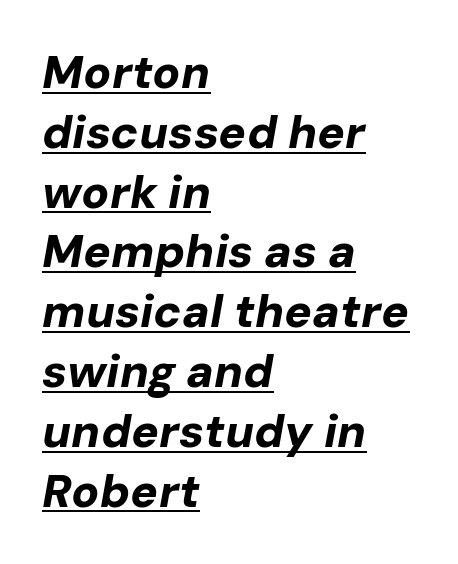
The image shows 46 px bold type, italic (leaning right); set left-aligned, normal line spacing (1.3x), normal letter spacing, underlined; low stroke contrast and a medium x-height.
